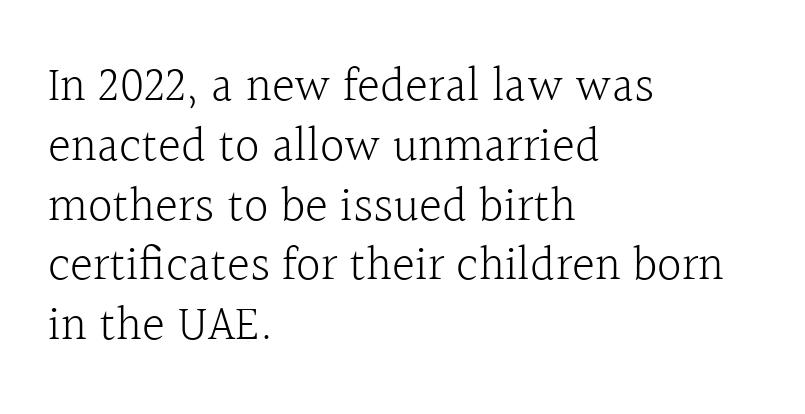
{"serif": "yes", "italic": "no", "bold": "no", "weight": "light", "width": "normal", "x_height": "medium", "monospaced": "no", "underline": "no", "align": "left", "line_spacing_ratio": 1.22, "letter_spacing": "normal", "letter_spacing_em": 0.0, "glyph_px": 49}
